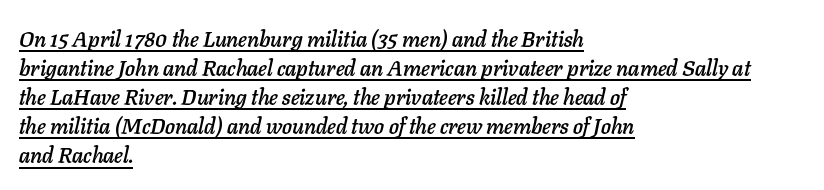
Q: Is the text italic (slanted)? A: Yes, it leans right by about 11 degrees.
Q: Is the text underlined? A: Yes.
Q: How is the paragraph aligned? A: Left-aligned.
Q: Is the spacing between letters normal or unusually wide? A: Normal.
Q: Is the spacing between lines tight, normal or loose? A: Normal.
